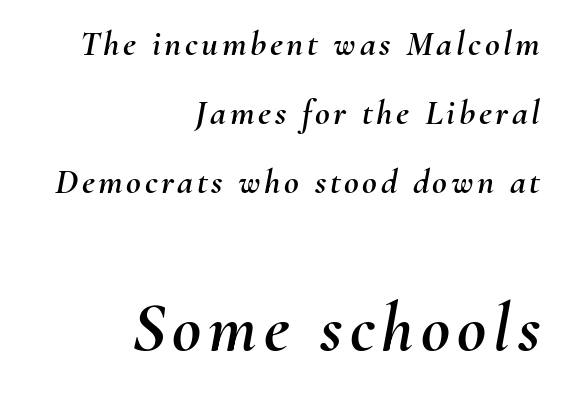
Q: Is the text italic (slanted)? A: Yes, it leans right by about 10 degrees.
Q: Is the text underlined? A: No.
Q: How is the paragraph aligned? A: Right-aligned.
Q: Is the spacing between lines tight, normal or loose? A: Loose.
Q: Which block of text is set in a larger size, the first (top) or the second (bottom)? A: The second (bottom) one.
Q: Width (condensed, normal, or wide)? A: Normal.
Q: Stroke contrast? A: Medium.
Q: x-height? A: Small.
Q: Monospaced? A: No.
